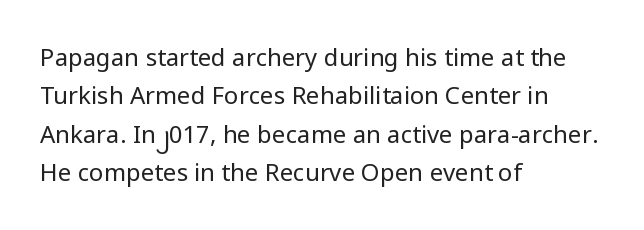
{"italic": "no", "bold": "no", "underline": "no", "align": "left", "line_spacing": "normal", "line_spacing_ratio": 1.6, "letter_spacing": "normal", "letter_spacing_em": 0.0, "glyph_px": 24}
